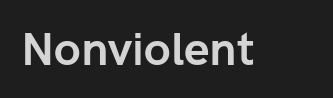
Q: Is the text bold? A: Yes.
Q: Is the text italic (slanted)? A: No, it is upright.
Q: Is the typeface a serif or a sans-serif typeface? A: Sans-serif.
Q: Is the text underlined? A: No.
Q: Is the spacing between letters normal or unusually wide? A: Normal.
Q: Width (condensed, normal, or wide)? A: Normal.
Q: Stroke contrast? A: Low.
Q: x-height? A: Medium.
Q: Monospaced? A: No.
